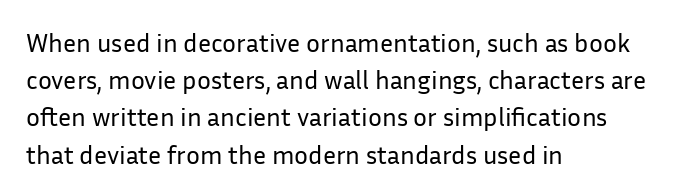
The image shows 26 px text type, upright; set left-aligned, normal line spacing (1.43x), normal letter spacing, not underlined.
